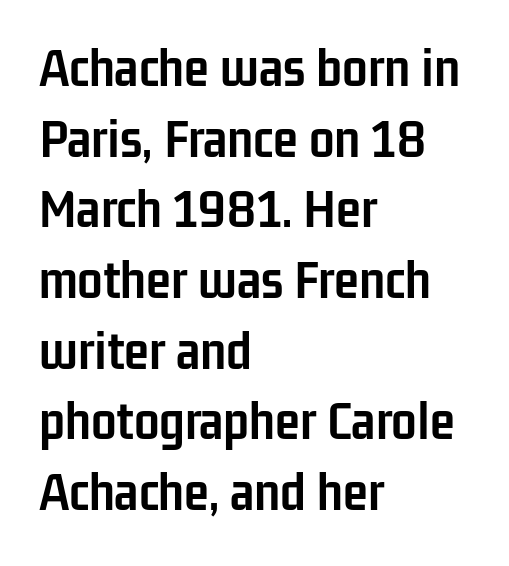
The image shows 57 px semibold, condensed sans-serif type, upright; set left-aligned, line spacing 1.24x, normal letter spacing, not underlined; low stroke contrast and a medium x-height.
